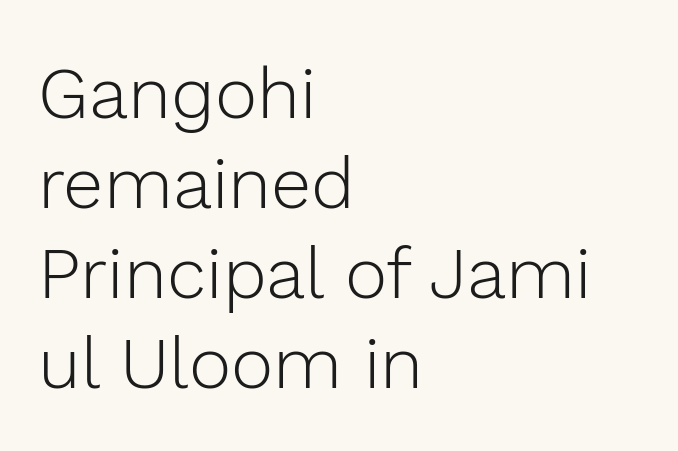
The image shows 72 px light sans-serif type, upright; set left-aligned, normal line spacing (1.25x), normal letter spacing, not underlined; a medium x-height.
